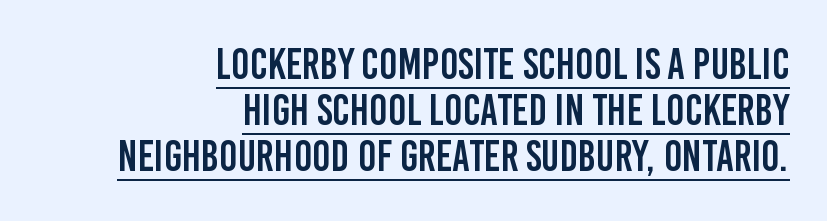
Is there much room between lines? No — they nearly touch. The font's upright variant was chosen for this text. These lines keep a tight, regular rhythm from letter to letter. Decoration check: the copy is underlined.
